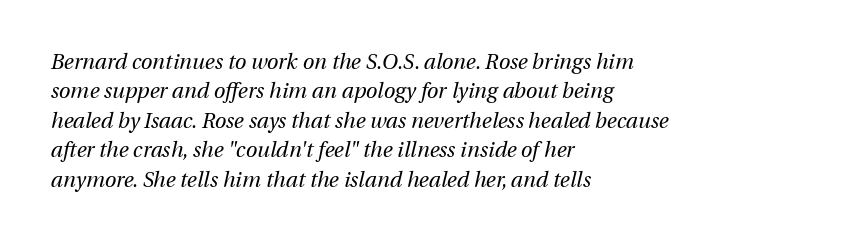
Q: Is the text bold? A: No.
Q: Is the text italic (slanted)? A: Yes, it leans right by about 12 degrees.
Q: Is the text underlined? A: No.
Q: How is the paragraph aligned? A: Left-aligned.
Q: Is the spacing between letters normal or unusually wide? A: Normal.
Q: Is the spacing between lines tight, normal or loose? A: Normal.
